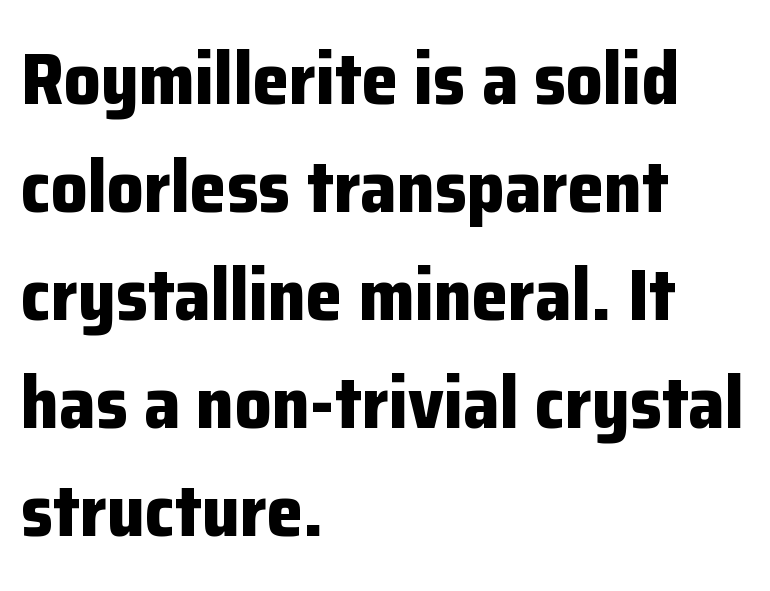
{"serif": "no", "italic": "no", "bold": "yes", "weight": "bold", "width": "normal", "stroke_contrast": "low", "x_height": "medium", "monospaced": "no", "underline": "no", "align": "left", "line_spacing": "normal", "line_spacing_ratio": 1.48, "letter_spacing": "normal", "letter_spacing_em": 0.0, "glyph_px": 73}
